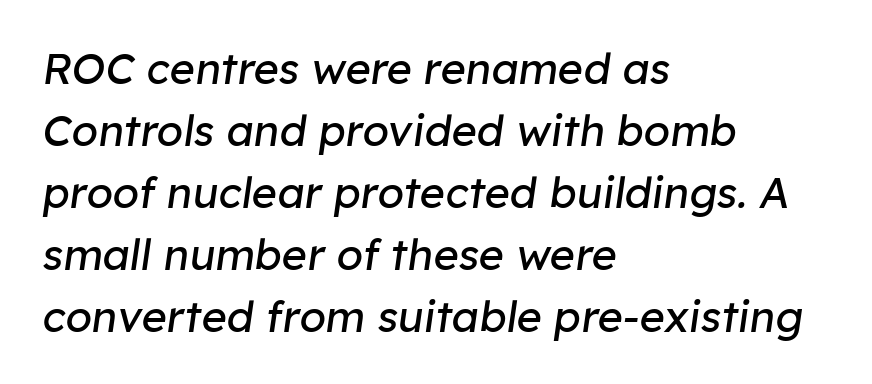
The image shows 43 px regular-weight type, italic (leaning right); set left-aligned, normal line spacing (1.44x), normal letter spacing, not underlined; low stroke contrast and a medium x-height.
